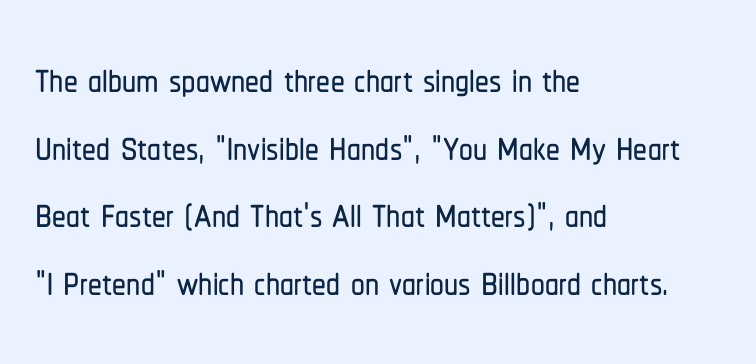
Clear beneath every line of the passage. Proportional: the letters do not fall into vertical columns. Serifs: no, the terminals of the letterforms are clean. The specimen reads as upright at a glance. The letters sit at their default tracking, neither squeezed nor spread. The typesetter chose a ragged-right arrangement here.
